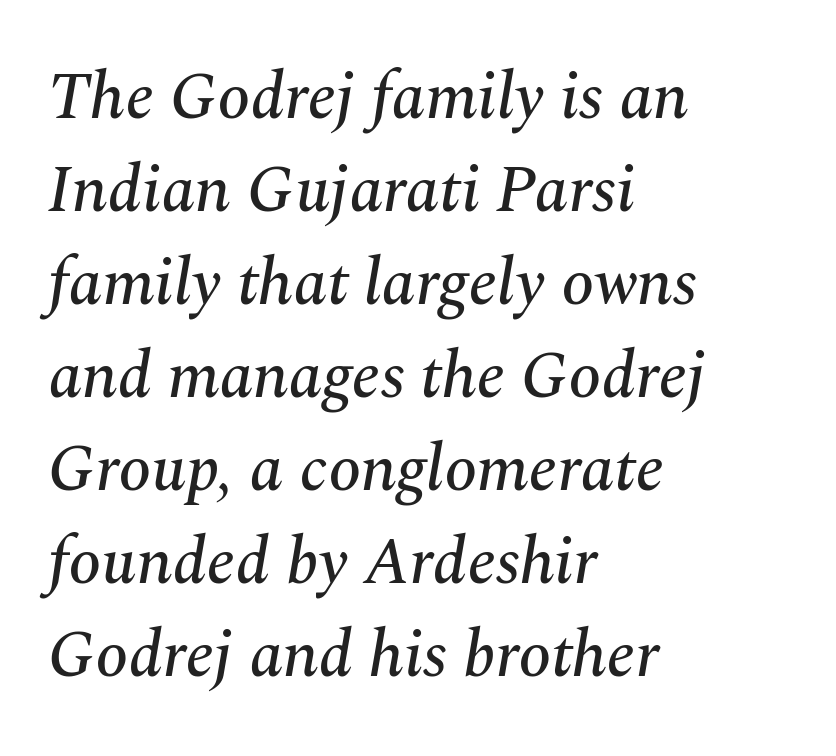
Every character sits at an angle, as italics do. Do the characters align in a grid? No, the font is proportional. The horizontal fit of the characters is conventional and even. This sample keeps an unexceptional amount of space between lines. The rendering shows small feet on the letterforms — a serif design.
